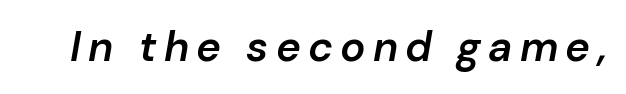
The image shows 42 px semibold type, italic (leaning right); set not underlined; low stroke contrast and a medium x-height.
